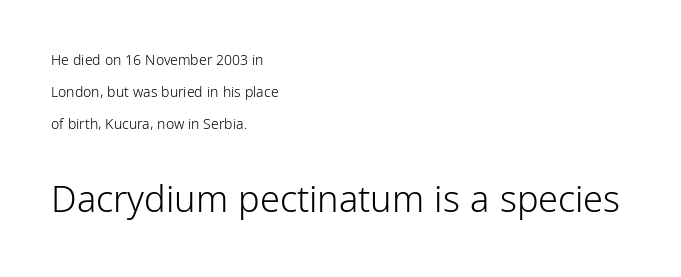
Q: Is the text bold? A: No.
Q: Is the text italic (slanted)? A: No, it is upright.
Q: Is the typeface a serif or a sans-serif typeface? A: Sans-serif.
Q: Is the text underlined? A: No.
Q: How is the paragraph aligned? A: Left-aligned.
Q: Is the spacing between letters normal or unusually wide? A: Normal.
Q: Is the spacing between lines tight, normal or loose? A: Loose.
Q: Which block of text is set in a larger size, the first (top) or the second (bottom)? A: The second (bottom) one.
Q: Width (condensed, normal, or wide)? A: Condensed.
Q: Stroke contrast? A: Low.
Q: x-height? A: Medium.
Q: Monospaced? A: No.
